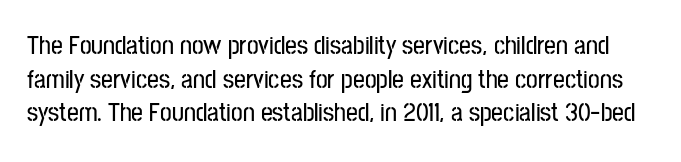
Vertical spacing — default. Nothing unusual about the tracking: characters are spaced as the font intends. Plain, unruled lines of type. Every character sits straight up, as roman type does.
